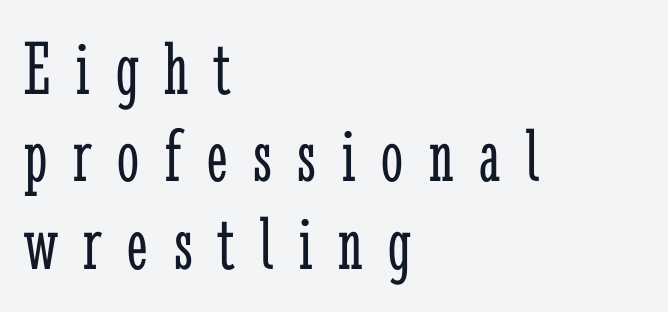
Q: Is the text bold? A: No.
Q: Is the text italic (slanted)? A: No, it is upright.
Q: Is the typeface a serif or a sans-serif typeface? A: Serif.
Q: Is the text underlined? A: No.
Q: How is the paragraph aligned? A: Left-aligned.
Q: Is the spacing between letters normal or unusually wide? A: Unusually wide.
Q: Is the spacing between lines tight, normal or loose? A: Tight.
Q: Width (condensed, normal, or wide)? A: Condensed.
Q: Stroke contrast? A: Low.
Q: x-height? A: Medium.
Q: Monospaced? A: No.
